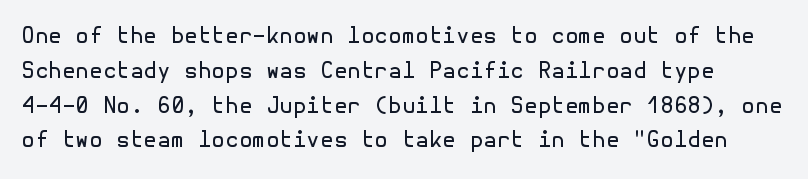
Summary of vertical rhythm: regular, with standard interline spacing. Nobody touched the tracking dial on this one. Each row of text sits above clean, open space. A quiet, ordinary-to-light weight characterises the typeface. The typography opts for an upright posture over an oblique one.
